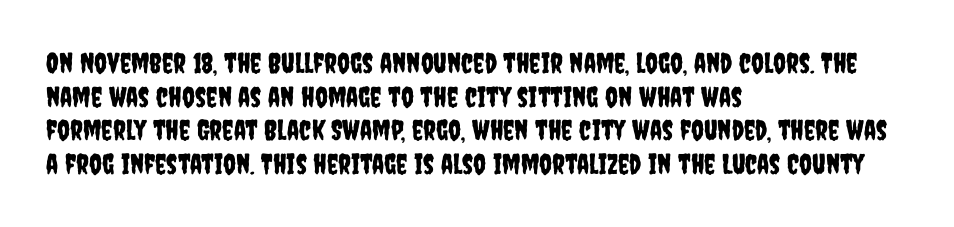
Q: Is the text italic (slanted)? A: No, it is upright.
Q: Is the typeface a serif or a sans-serif typeface? A: Sans-serif.
Q: Is the text underlined? A: No.
Q: How is the paragraph aligned? A: Left-aligned.
Q: Is the spacing between letters normal or unusually wide? A: Normal.
Q: Width (condensed, normal, or wide)? A: Condensed.
Q: Stroke contrast? A: Low.
Q: x-height? A: Large.
Q: Monospaced? A: No.
